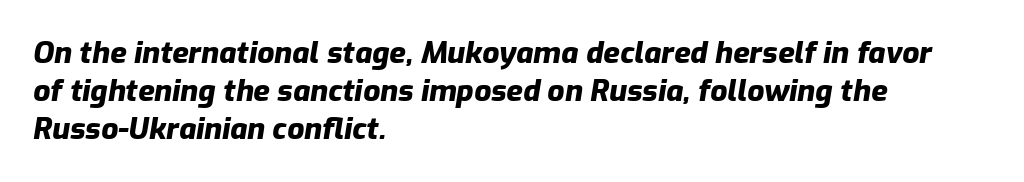
{"italic": "yes", "lean": "right", "slant_degrees": 9, "bold": "yes", "weight": "heavy", "width": "normal", "stroke_contrast": "low", "x_height": "medium", "monospaced": "no", "underline": "no", "align": "left", "line_spacing": "normal", "line_spacing_ratio": 1.27, "letter_spacing": "normal", "letter_spacing_em": 0.0, "glyph_px": 30}
